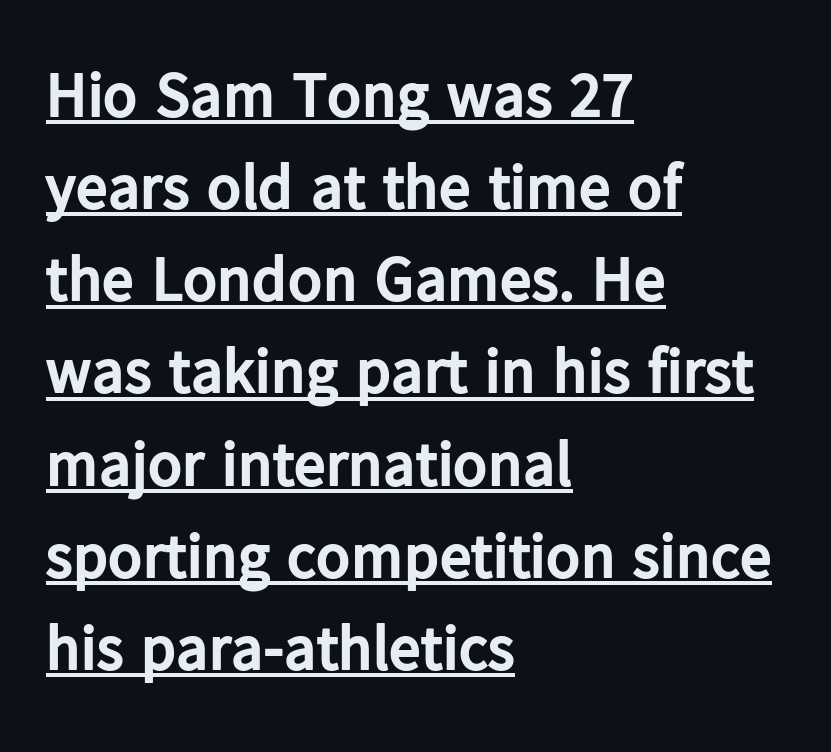
If you measured baseline to baseline, you'd find a middling distance. Compared with an ordinary text face, these strokes are far heavier — a full bold. Inter-character spacing is left at the font's built-in metrics. The axis of the letterforms is exactly vertical.
